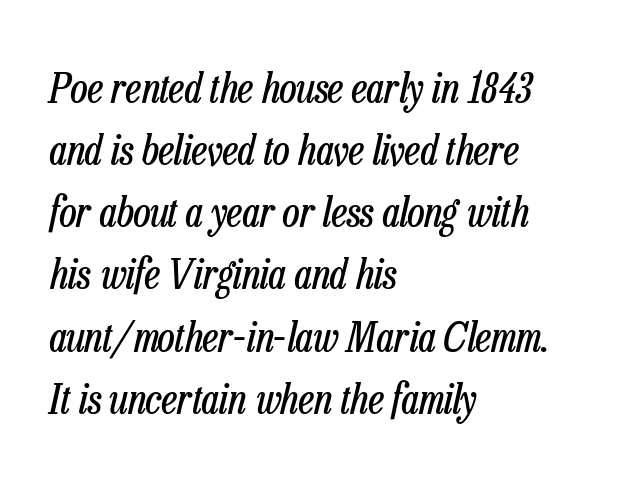
The rendering uses natural spacing where letterforms have individual widths. Style check: oblique. Letters rest on an invisible, unmarked baseline. Look at the tracking — it's just the regular setting, nothing added. Compared with typical paragraphs, the rows here are spaced about the same. Vertical stems look standard width or narrower in stroke.
